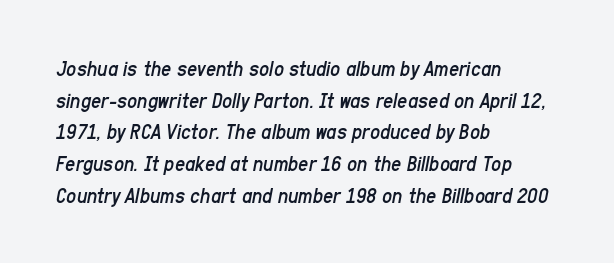
Q: Is the text bold? A: No.
Q: Is the text italic (slanted)? A: Yes, it leans right by about 11 degrees.
Q: Is the text underlined? A: No.
Q: How is the paragraph aligned? A: Left-aligned.
Q: Is the spacing between letters normal or unusually wide? A: Normal.
Q: Is the spacing between lines tight, normal or loose? A: Normal.
